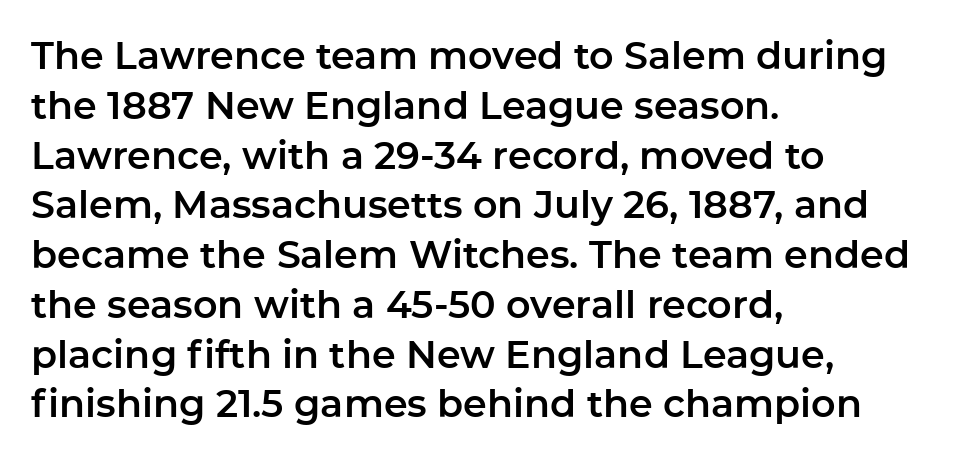
{"serif": "no", "italic": "no", "width": "normal", "stroke_contrast": "low", "x_height": "medium", "monospaced": "no", "underline": "no", "align": "left", "line_spacing": "normal", "line_spacing_ratio": 1.31, "letter_spacing": "normal", "letter_spacing_em": 0.0, "glyph_px": 38}
